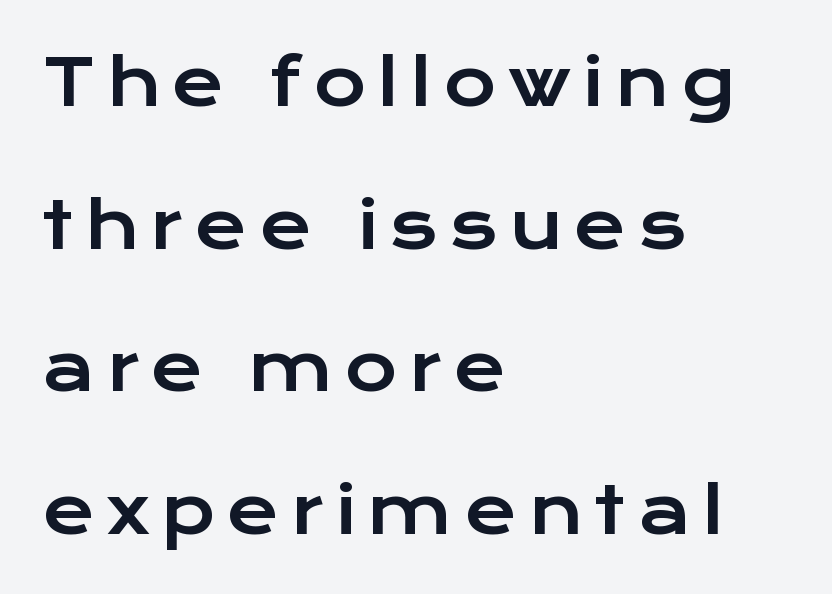
Q: Is the text italic (slanted)? A: No, it is upright.
Q: Is the typeface a serif or a sans-serif typeface? A: Sans-serif.
Q: Is the text underlined? A: No.
Q: How is the paragraph aligned? A: Left-aligned.
Q: Is the spacing between lines tight, normal or loose? A: Loose.
Q: Width (condensed, normal, or wide)? A: Wide.
Q: Stroke contrast? A: Low.
Q: x-height? A: Medium.
Q: Monospaced? A: No.
